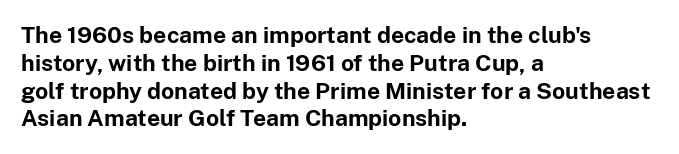
{"italic": "no", "bold": "yes", "underline": "no", "align": "left", "line_spacing_ratio": 1.21, "letter_spacing": "normal", "letter_spacing_em": 0.0, "glyph_px": 23}
